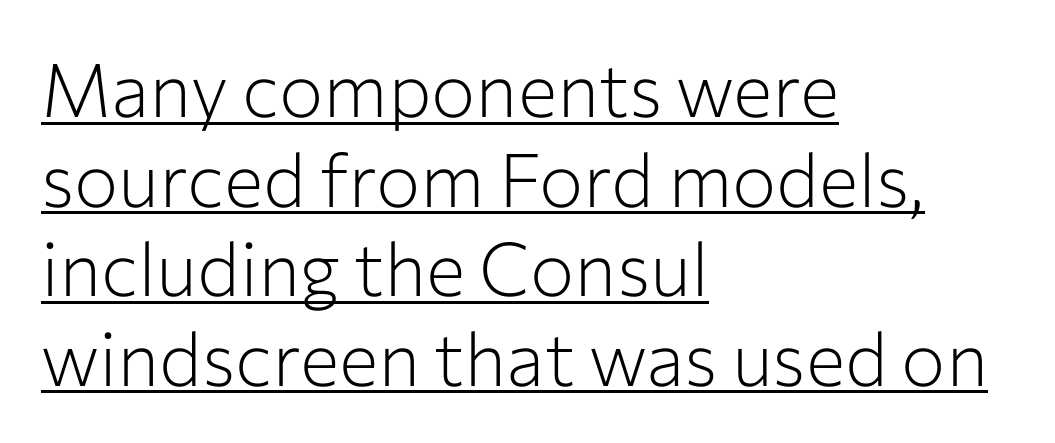
The image shows 74 px light sans-serif type, upright; set left-aligned, line spacing 1.21x, normal letter spacing, underlined; low stroke contrast and a medium x-height.
